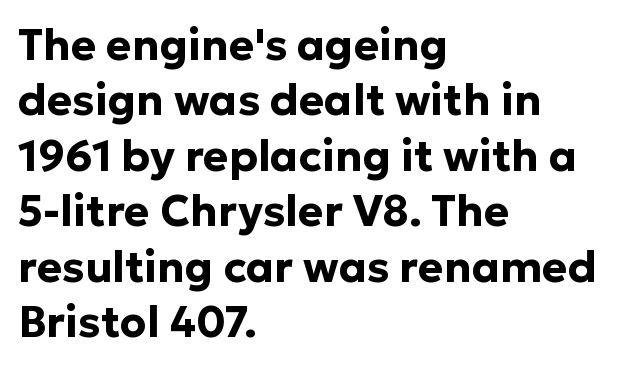
Q: Is the text bold? A: Yes.
Q: Is the text italic (slanted)? A: No, it is upright.
Q: Is the typeface a serif or a sans-serif typeface? A: Sans-serif.
Q: Is the text underlined? A: No.
Q: How is the paragraph aligned? A: Left-aligned.
Q: Is the spacing between letters normal or unusually wide? A: Normal.
Q: Is the spacing between lines tight, normal or loose? A: Normal.
Q: Width (condensed, normal, or wide)? A: Normal.
Q: Stroke contrast? A: Low.
Q: x-height? A: Medium.
Q: Monospaced? A: No.
